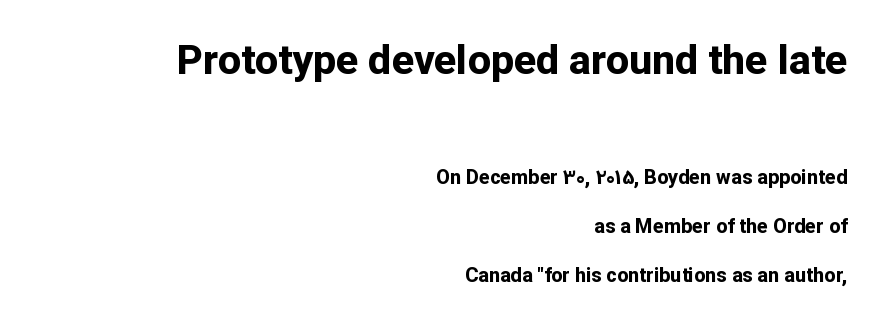
Honestly, the rows look like they've been pulled way apart. Anything drawn beneath the words? Only blank space. Stroke thickness is high; the sample reads as a true bold. Size hierarchy here favors the leading block over the trailing one. Each letter's strokes conclude bluntly, with no projecting serifs.
